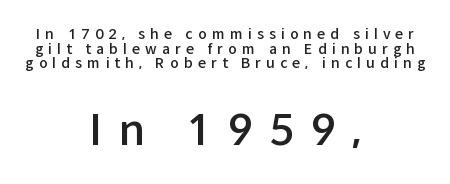
The image shows 43 px semibold sans-serif type, upright; set centered, tight line spacing (1.05x), unusually wide letter spacing (+0.37 em), not underlined; the second (bottom) block is 3.07x larger; low stroke contrast and a medium x-height.
